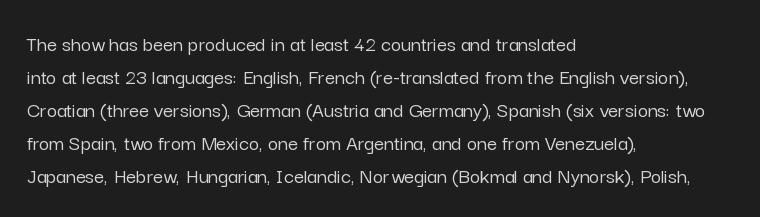
A clean baseline with only descenders dipping below it. Standard letterfit; no display-style spreading of the glyphs. Notice how descenders clear the ascenders below comfortably — that's standard leading. It's the straight-up-and-down kind of type. Does the copy run flush right? No — it runs flush left.
